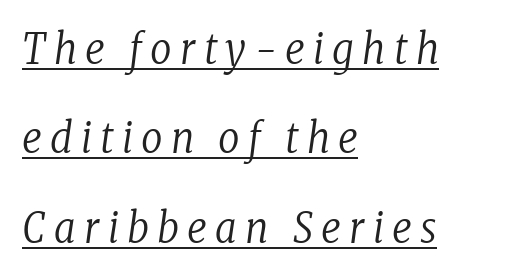
Reading down the block, your eye returns to a fixed left position each line. Rows of type keep a wide berth in the vertical direction. Each word looks stretched out because of the extra space between its letters. Underlining? Definitely there. Letterform terminals end in serifs throughout the passage. A typesetter would call this proportional, since set widths differ per character.
